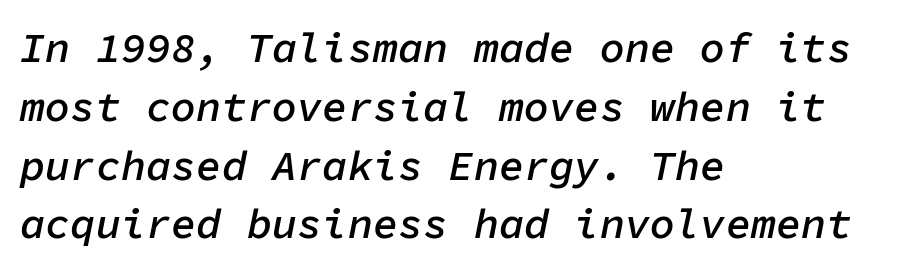
What weight is shown? A semibold, between regular and bold. Reading down the block, your eye returns to a fixed left position each line. The space beneath each line is pristine and unruled. Successive baselines arrive at the customary interval.
